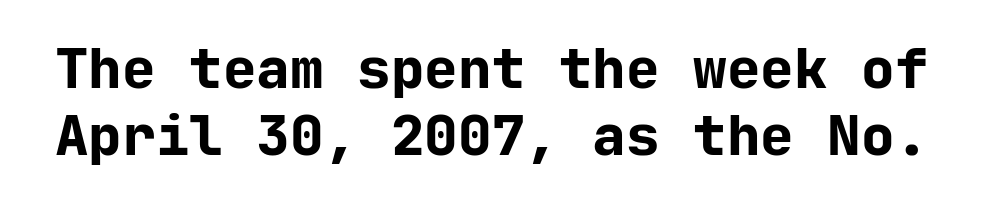
Q: Is the text bold? A: Yes.
Q: Is the text italic (slanted)? A: No, it is upright.
Q: Is the typeface a serif or a sans-serif typeface? A: Sans-serif.
Q: Is the text underlined? A: No.
Q: Is the spacing between letters normal or unusually wide? A: Normal.
Q: Width (condensed, normal, or wide)? A: Normal.
Q: Stroke contrast? A: Low.
Q: x-height? A: Medium.
Q: Monospaced? A: Yes.
